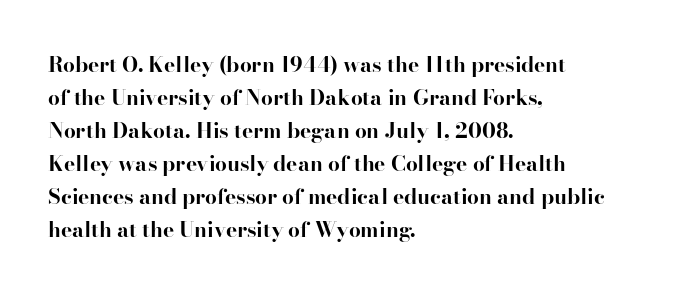
The image shows 21 px bold type, upright; set left-aligned, normal line spacing (1.57x), normal letter spacing, not underlined.
